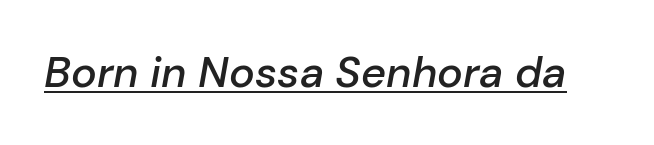
{"italic": "yes", "lean": "right", "slant_degrees": 10, "bold": "semi", "weight": "semibold", "width": "normal", "stroke_contrast": "low", "x_height": "medium", "monospaced": "no", "underline": "yes", "letter_spacing": "normal", "letter_spacing_em": 0.0, "glyph_px": 43}
